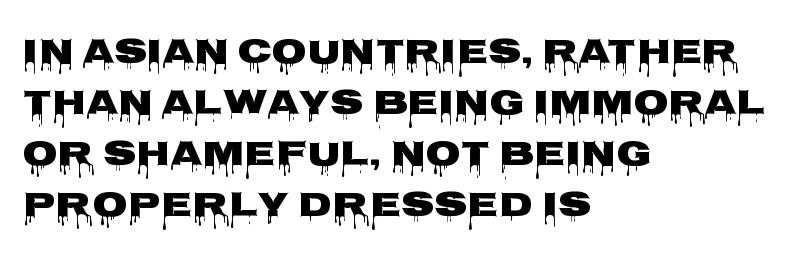
Q: Is the text italic (slanted)? A: No, it is upright.
Q: Is the typeface a serif or a sans-serif typeface? A: Sans-serif.
Q: Is the text underlined? A: No.
Q: How is the paragraph aligned? A: Left-aligned.
Q: Is the spacing between letters normal or unusually wide? A: Normal.
Q: Is the spacing between lines tight, normal or loose? A: Normal.
Q: Width (condensed, normal, or wide)? A: Wide.
Q: Stroke contrast? A: Low.
Q: x-height? A: Large.
Q: Monospaced? A: No.
